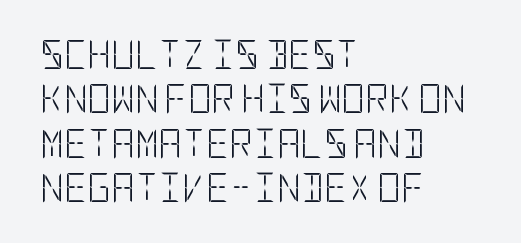
The image shows 29 px light, condensed sans-serif type, upright; set left-aligned, normal line spacing (1.53x), normal letter spacing, not underlined; low stroke contrast and a large x-height.
